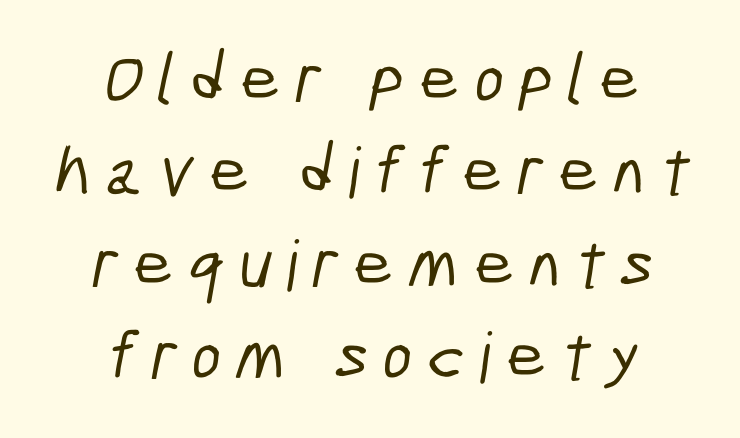
{"serif": "no", "width": "condensed", "stroke_contrast": "low", "x_height": "medium", "monospaced": "no", "underline": "no", "align": "center", "line_spacing": "normal", "line_spacing_ratio": 1.32, "letter_spacing": "wide", "letter_spacing_em": 0.21, "glyph_px": 70}
